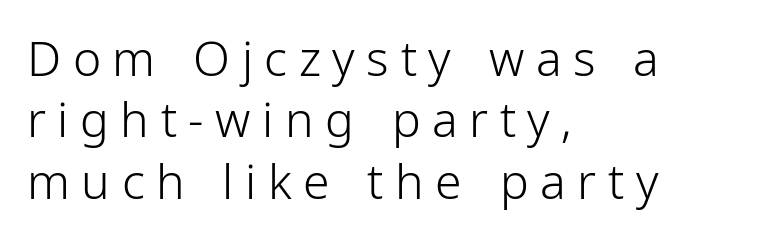
The image shows 48 px light, condensed sans-serif type, upright; set left-aligned, normal line spacing (1.28x), unusually wide letter spacing (+0.24 em), not underlined; low stroke contrast and a medium x-height.
